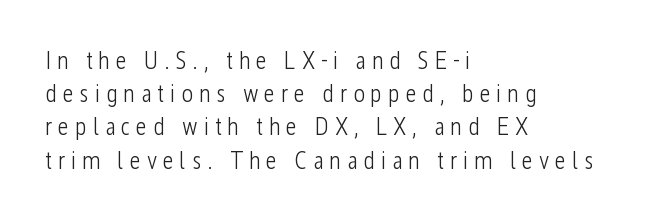
{"italic": "no", "bold": "no", "underline": "no", "align": "left", "line_spacing": "normal", "line_spacing_ratio": 1.33, "letter_spacing": "wide", "letter_spacing_em": 0.23, "glyph_px": 25}
